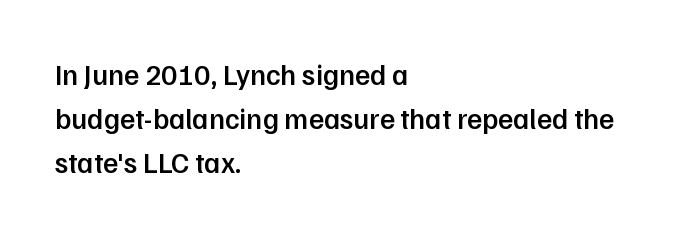
The line texture is even and compact thanks to regular tracking. Every row of glyphs begins at an identical x-position on the left. How heavy is the stroke? Medium-heavy — a semibold, shy of bold. Examine the stroke ends and you'll find no serifs. If you measured baseline to baseline, you'd find a middling distance.
